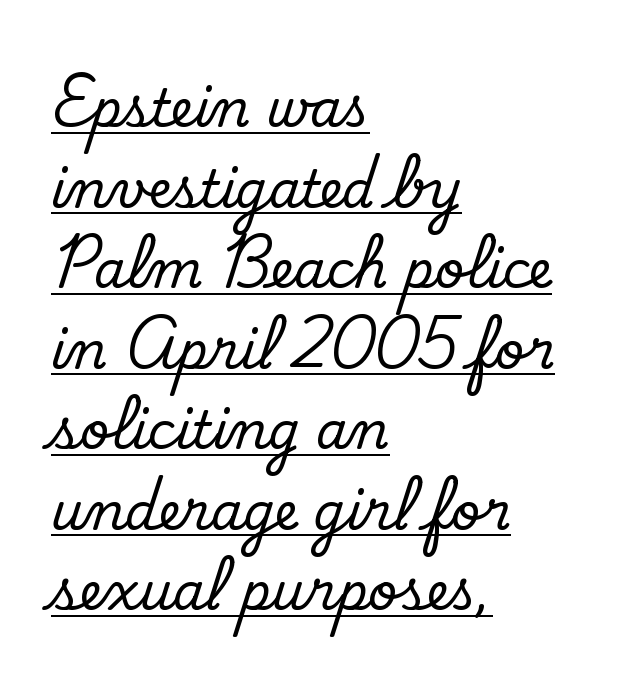
Q: Is the text bold? A: No.
Q: Is the typeface a serif or a sans-serif typeface? A: Sans-serif.
Q: Is the text underlined? A: Yes.
Q: How is the paragraph aligned? A: Left-aligned.
Q: Is the spacing between letters normal or unusually wide? A: Normal.
Q: Is the spacing between lines tight, normal or loose? A: Normal.
Q: Width (condensed, normal, or wide)? A: Normal.
Q: Stroke contrast? A: Low.
Q: x-height? A: Small.
Q: Monospaced? A: No.
